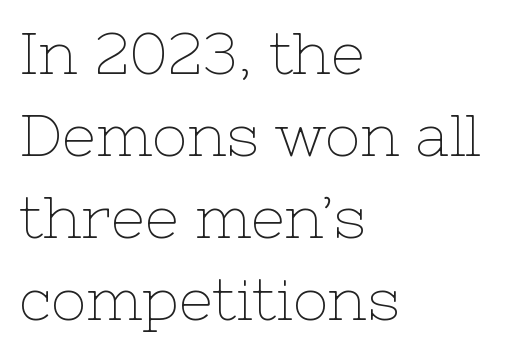
The image shows 59 px thin serif type, upright; set left-aligned, normal line spacing (1.39x), normal letter spacing, not underlined; low stroke contrast and a medium x-height.
